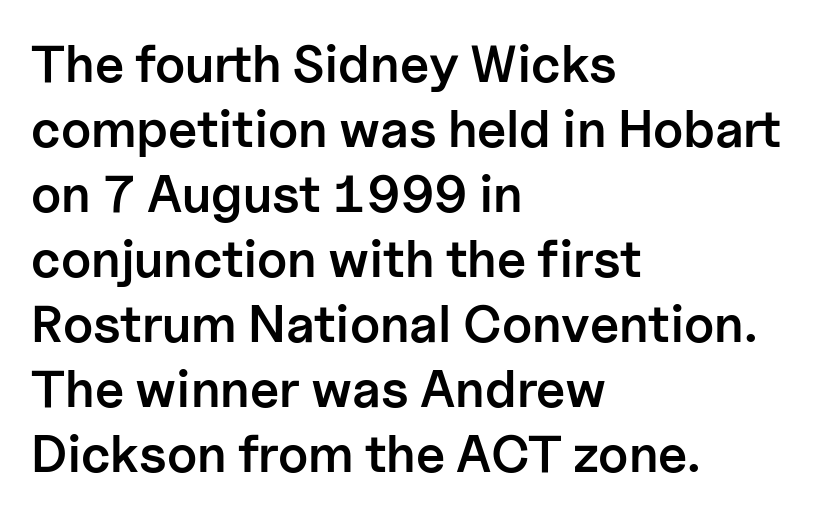
Q: Is the text bold? A: Semi-bold.
Q: Is the text italic (slanted)? A: No, it is upright.
Q: Is the typeface a serif or a sans-serif typeface? A: Sans-serif.
Q: Is the text underlined? A: No.
Q: How is the paragraph aligned? A: Left-aligned.
Q: Is the spacing between letters normal or unusually wide? A: Normal.
Q: Is the spacing between lines tight, normal or loose? A: Normal.
Q: Width (condensed, normal, or wide)? A: Normal.
Q: Stroke contrast? A: Low.
Q: x-height? A: Medium.
Q: Monospaced? A: No.
